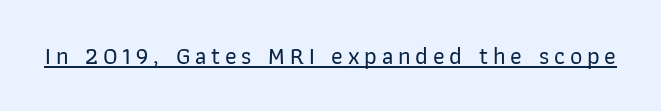
Q: Is the text italic (slanted)? A: No, it is upright.
Q: Is the text underlined? A: Yes.
Q: Is the spacing between letters normal or unusually wide? A: Unusually wide.
